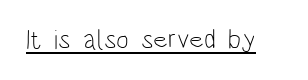
Vertical stems look standard width or narrower in stroke. This sample carries an underscore along the baseline area. Notice how the stems are strictly vertical — no italics here. Spacing between characters is what you'd get straight out of the box.
